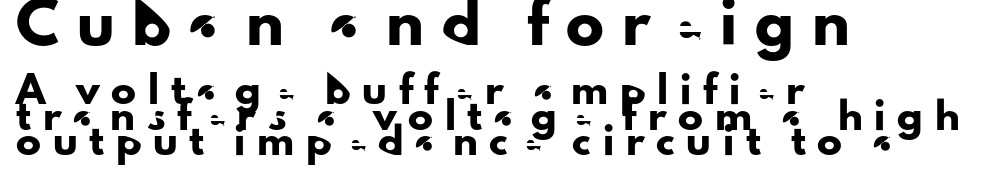
This rendering uses left alignment, leaving the right contour irregular. These lines have a slow, spaced-out rhythm from letter to letter. Letters rest on an invisible, unmarked baseline. These lines huddle together more closely than default settings would place them. Compare the two chunks: the upper has the greater cap height. Note: no serifs on the glyphs.
